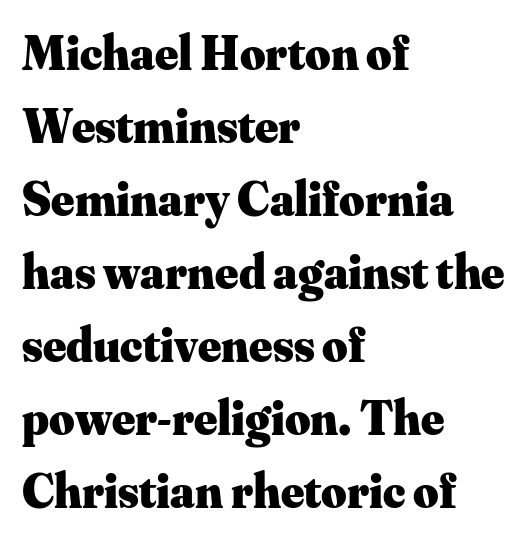
{"serif": "yes", "italic": "no", "bold": "yes", "weight": "heavy", "width": "normal", "stroke_contrast": "medium", "x_height": "small", "monospaced": "no", "underline": "no", "align": "left", "line_spacing": "normal", "line_spacing_ratio": 1.49, "letter_spacing": "normal", "letter_spacing_em": 0.0, "glyph_px": 49}
